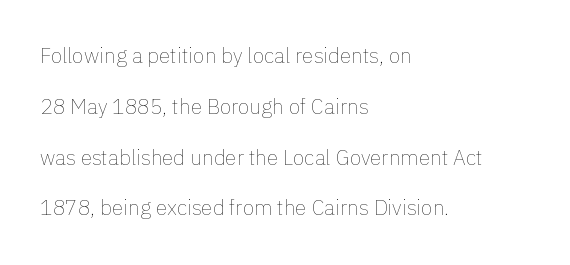
Nobody drew a line under any word here. Stroke thickness stays within the range of a standard reading face or lighter. The letters stand straight up with perfectly vertical stems. Is the block centered? No — it sits flush against the left margin. Compared with typical body copy, the letter spacing here is the same.
